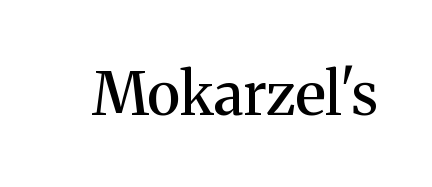
Spacing verdict: proportional, widths tailored to each character. The passage shown is not underscored anywhere. Tracking value appears to be zero — textbook default spacing. Style check: upright. These lines are composed in type with serifs.
